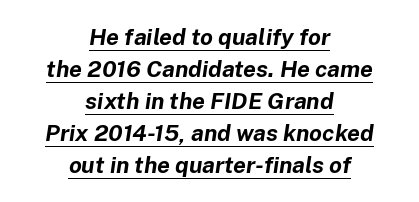
The image shows 23 px bold type, italic (leaning right); set centered, normal line spacing (1.39x), normal letter spacing, underlined.
